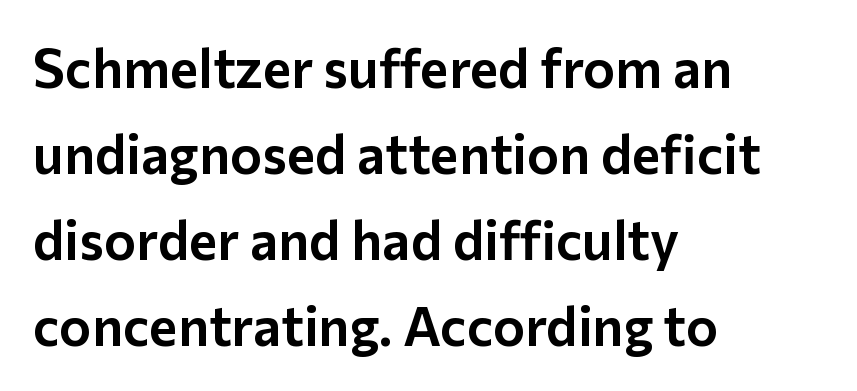
Words appear dense and cohesive because spacing is normal. Line spacing here is normal. Italic? Not at all — the glyphs are vertical. Check under the words: just untouched page. If you drew a ruler down the left edge, every line would touch it. A typesetter would call this proportional, since set widths differ per character.
